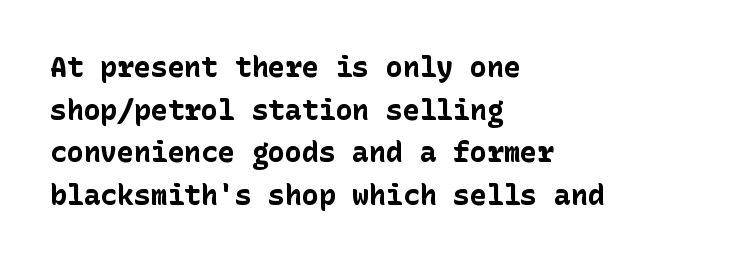
Q: Is the text bold? A: Yes.
Q: Is the text italic (slanted)? A: No, it is upright.
Q: Is the typeface a serif or a sans-serif typeface? A: Sans-serif.
Q: Is the text underlined? A: No.
Q: How is the paragraph aligned? A: Left-aligned.
Q: Is the spacing between letters normal or unusually wide? A: Normal.
Q: Is the spacing between lines tight, normal or loose? A: Normal.
Q: Width (condensed, normal, or wide)? A: Normal.
Q: Stroke contrast? A: Low.
Q: x-height? A: Medium.
